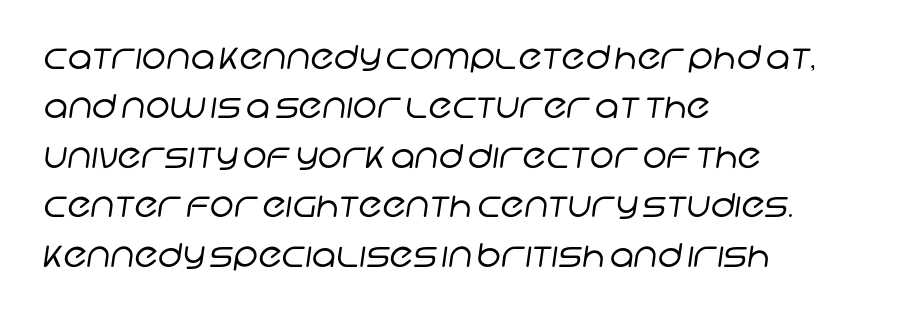
Q: Is the text bold? A: No.
Q: Is the typeface a serif or a sans-serif typeface? A: Sans-serif.
Q: Is the text underlined? A: No.
Q: How is the paragraph aligned? A: Left-aligned.
Q: Is the spacing between letters normal or unusually wide? A: Normal.
Q: Is the spacing between lines tight, normal or loose? A: Normal.
Q: Width (condensed, normal, or wide)? A: Normal.
Q: Stroke contrast? A: Low.
Q: x-height? A: Large.
Q: Monospaced? A: No.
